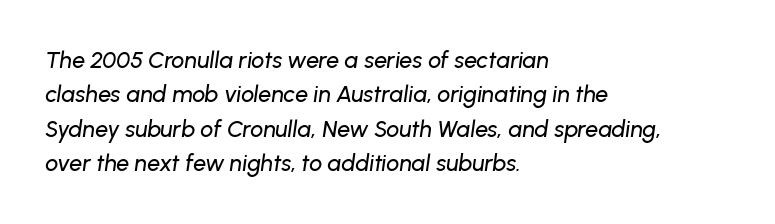
Q: Is the text italic (slanted)? A: Yes, it leans right by about 8 degrees.
Q: Is the text underlined? A: No.
Q: How is the paragraph aligned? A: Left-aligned.
Q: Is the spacing between letters normal or unusually wide? A: Normal.
Q: Is the spacing between lines tight, normal or loose? A: Normal.
